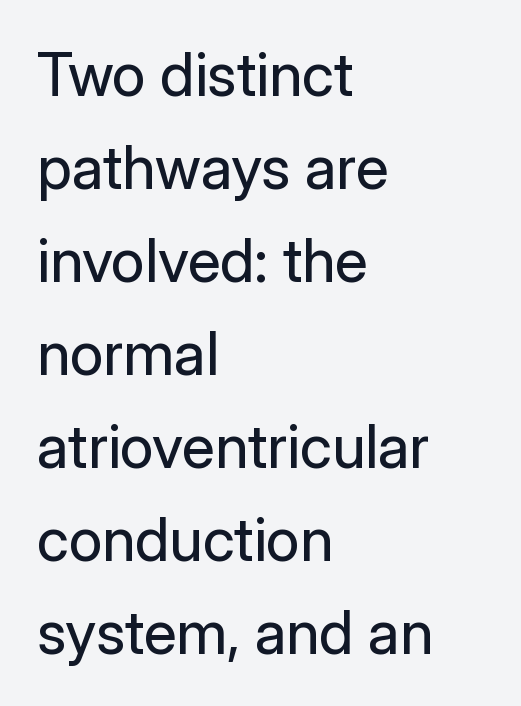
Q: Is the text bold? A: No.
Q: Is the text italic (slanted)? A: No, it is upright.
Q: Is the typeface a serif or a sans-serif typeface? A: Sans-serif.
Q: Is the text underlined? A: No.
Q: How is the paragraph aligned? A: Left-aligned.
Q: Is the spacing between letters normal or unusually wide? A: Normal.
Q: Is the spacing between lines tight, normal or loose? A: Normal.
Q: Width (condensed, normal, or wide)? A: Normal.
Q: Stroke contrast? A: Low.
Q: x-height? A: Medium.
Q: Monospaced? A: No.
